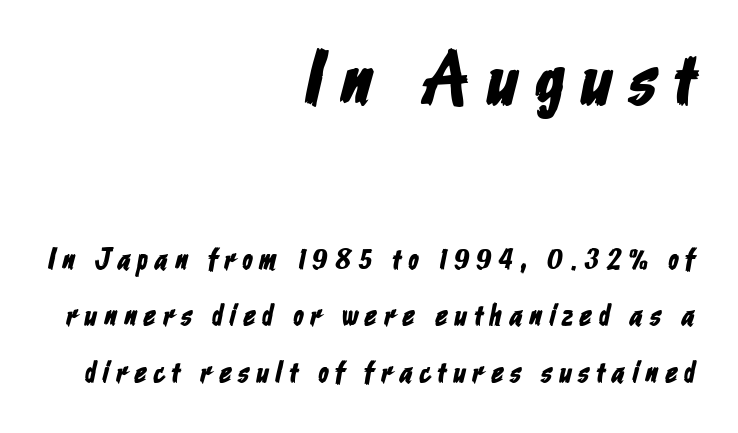
Q: Is the typeface a serif or a sans-serif typeface? A: Sans-serif.
Q: Is the text underlined? A: No.
Q: How is the paragraph aligned? A: Right-aligned.
Q: Is the spacing between letters normal or unusually wide? A: Unusually wide.
Q: Which block of text is set in a larger size, the first (top) or the second (bottom)? A: The first (top) one.
Q: Width (condensed, normal, or wide)? A: Condensed.
Q: Stroke contrast? A: Low.
Q: x-height? A: Medium.
Q: Monospaced? A: No.
